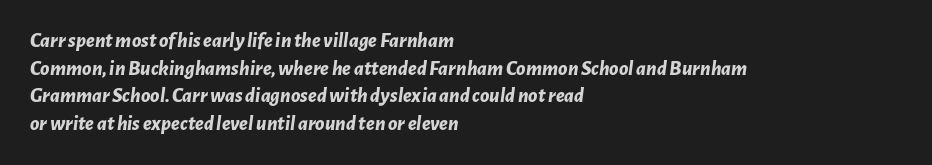
{"italic": "yes", "lean": "right", "slant_degrees": 7, "bold": "yes", "underline": "no", "align": "left", "line_spacing": "normal", "line_spacing_ratio": 1.31, "letter_spacing": "normal", "letter_spacing_em": 0.0, "glyph_px": 21}
